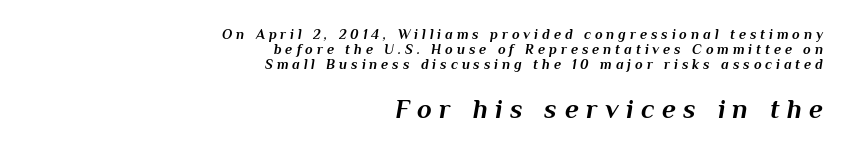
Q: Is the text bold? A: Yes.
Q: Is the text italic (slanted)? A: Yes, it leans right by about 10 degrees.
Q: Is the text underlined? A: No.
Q: How is the paragraph aligned? A: Right-aligned.
Q: Is the spacing between letters normal or unusually wide? A: Unusually wide.
Q: Is the spacing between lines tight, normal or loose? A: Tight.
Q: Which block of text is set in a larger size, the first (top) or the second (bottom)? A: The second (bottom) one.
